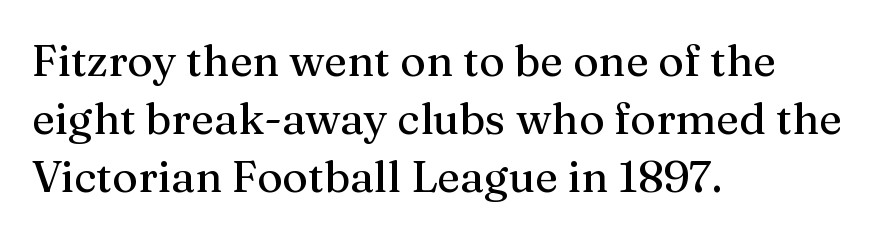
{"serif": "yes", "italic": "no", "width": "normal", "stroke_contrast": "medium", "x_height": "medium", "monospaced": "no", "underline": "no", "align": "left", "line_spacing": "normal", "line_spacing_ratio": 1.32, "letter_spacing": "normal", "letter_spacing_em": 0.0, "glyph_px": 44}
